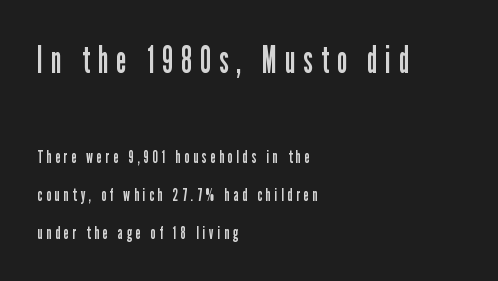
The image shows 37 px regular-weight, condensed sans-serif type, upright; set left-aligned, loose line spacing (2.11x), unusually wide letter spacing (+0.22 em), not underlined; the first (top) block is 2.06x larger; low stroke contrast and a medium x-height.
